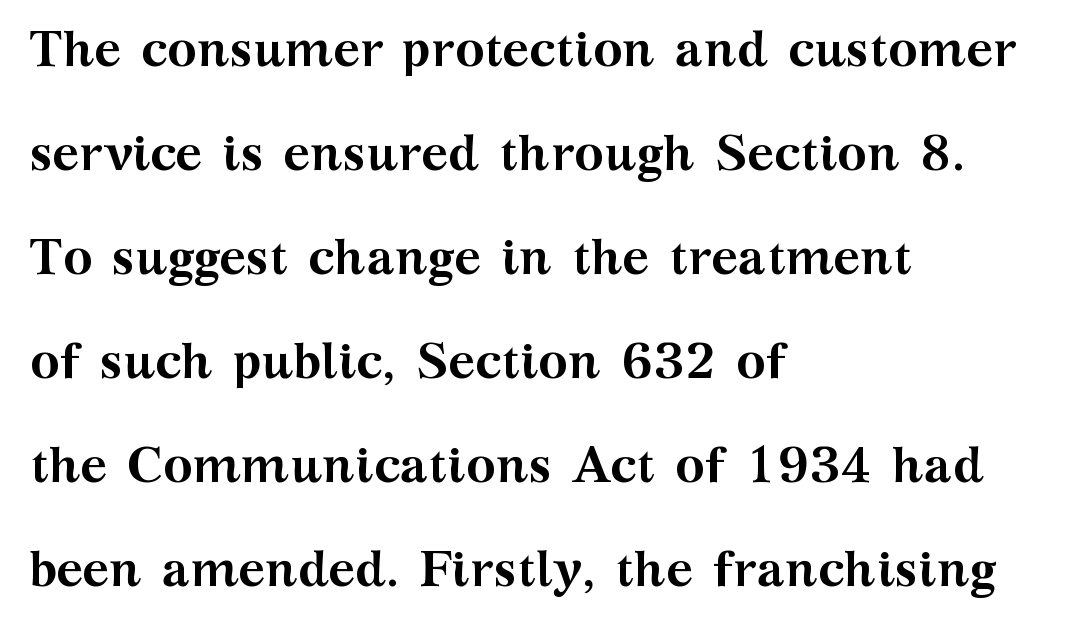
The image shows 50 px semibold, wide serif type, upright; set left-aligned, loose line spacing (2.08x), normal letter spacing, not underlined; medium stroke contrast and a medium x-height.
